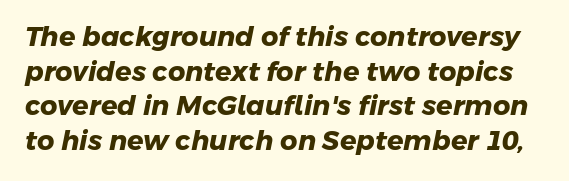
{"bold": "yes", "underline": "no", "line_spacing": "normal", "line_spacing_ratio": 1.28, "letter_spacing": "normal", "letter_spacing_em": 0.0, "glyph_px": 27}
